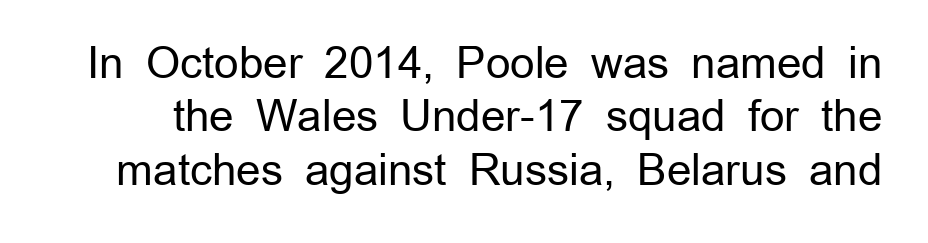
Q: Is the text bold? A: No.
Q: Is the text italic (slanted)? A: No, it is upright.
Q: Is the typeface a serif or a sans-serif typeface? A: Sans-serif.
Q: Is the text underlined? A: No.
Q: Is the spacing between letters normal or unusually wide? A: Normal.
Q: Width (condensed, normal, or wide)? A: Normal.
Q: Stroke contrast? A: Low.
Q: x-height? A: Medium.
Q: Monospaced? A: No.
